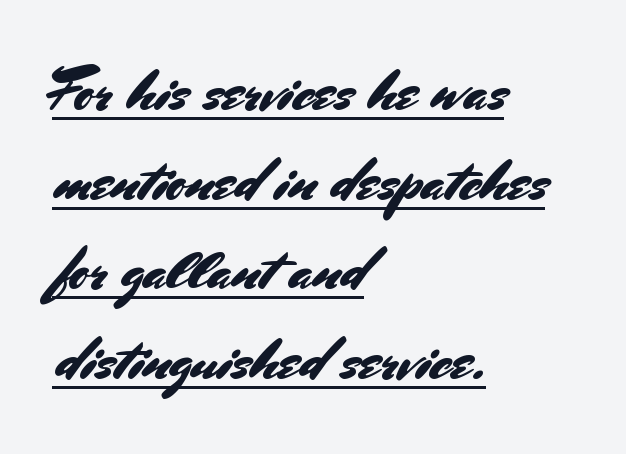
A typesetter would call this proportional, since set widths differ per character. The letters carry no serifs — their stems end cleanly without finishing strokes. Leading matches the norm, producing a regular column.
